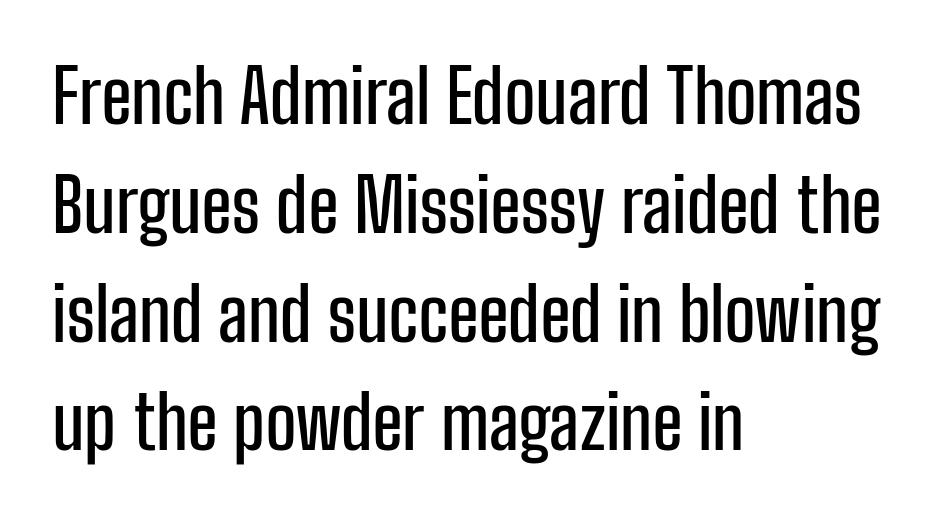
Where is the straight margin? On the left. Note the varied advance widths — an 'i' is clearly narrower than an 'm'. If you drew a line through each stem, it would be perfectly vertical. Grotesque or geometric, the face here clearly has no serifs. Vertical spacing — default.
